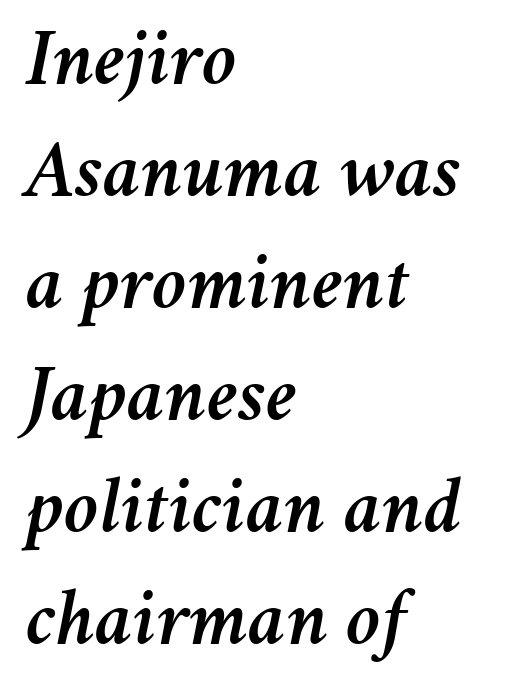
Q: Is the text italic (slanted)? A: Yes, it leans right by about 11 degrees.
Q: Is the text underlined? A: No.
Q: How is the paragraph aligned? A: Left-aligned.
Q: Is the spacing between letters normal or unusually wide? A: Normal.
Q: Is the spacing between lines tight, normal or loose? A: Normal.
Q: Width (condensed, normal, or wide)? A: Normal.
Q: Stroke contrast? A: Medium.
Q: x-height? A: Medium.
Q: Monospaced? A: No.
